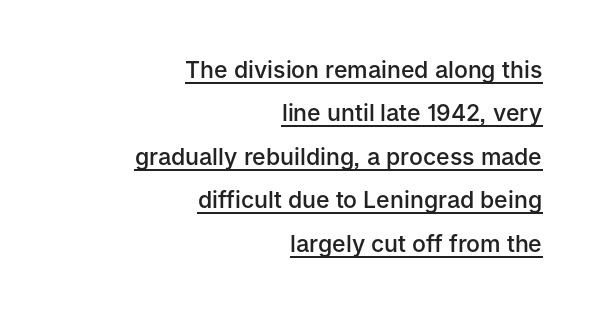
Q: Is the text bold? A: Semi-bold.
Q: Is the text italic (slanted)? A: No, it is upright.
Q: Is the text underlined? A: Yes.
Q: How is the paragraph aligned? A: Right-aligned.
Q: Is the spacing between letters normal or unusually wide? A: Normal.
